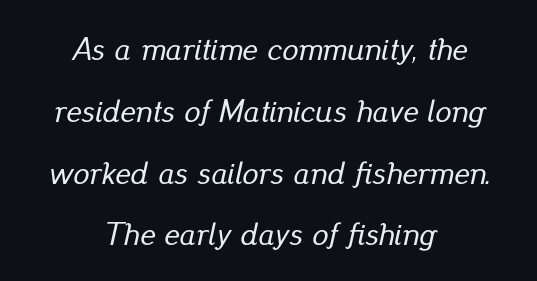
Horizontal bands of white between lines are thick stripes. Spacing between characters is what you'd get straight out of the box. Honestly, there is no underline to notice here at all. The lines are quadded center.
